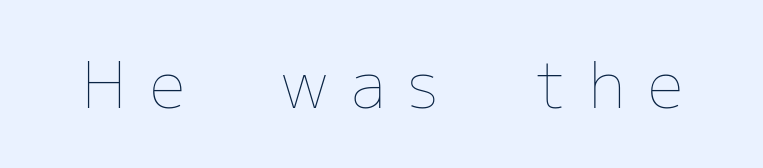
{"italic": "no", "bold": "no", "weight": "thin", "width": "normal", "stroke_contrast": "low", "x_height": "medium", "monospaced": "no", "underline": "no", "letter_spacing": "wide", "letter_spacing_em": 0.37, "glyph_px": 63}
